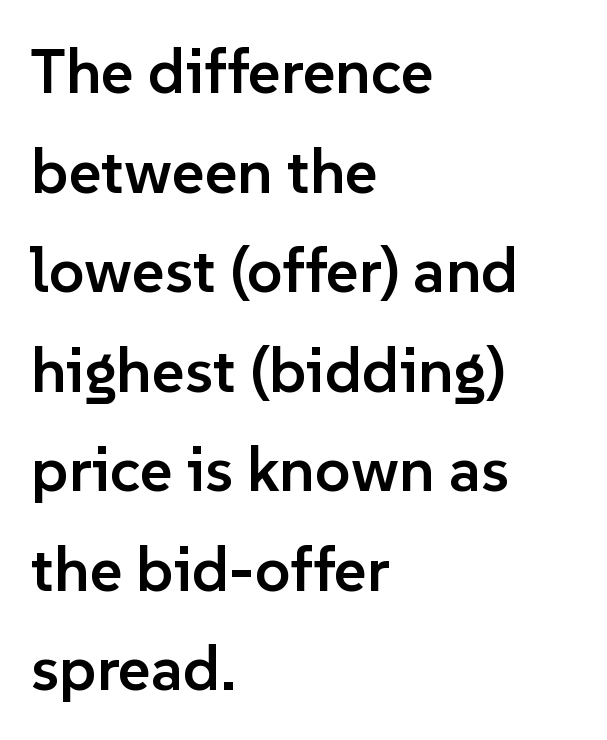
Tracking value appears to be zero — textbook default spacing. The face used here is proportionally spaced, like ordinary book or web type. The glyphs in this specimen are sans serif. The strip under each line holds only bare page. How would I describe the line gaps? Plain and ordinary.
